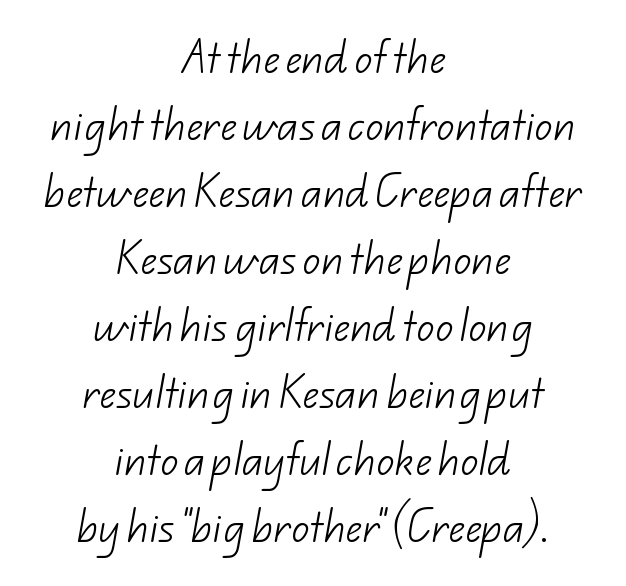
{"serif": "no", "bold": "no", "weight": "light", "width": "normal", "stroke_contrast": "low", "x_height": "small", "monospaced": "no", "underline": "no", "align": "center", "line_spacing_ratio": 1.86, "letter_spacing": "normal", "letter_spacing_em": 0.0, "glyph_px": 36}
